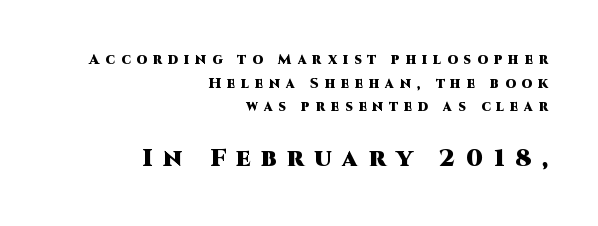
Q: Is the text bold? A: Yes.
Q: Is the text italic (slanted)? A: No, it is upright.
Q: Is the text underlined? A: No.
Q: How is the paragraph aligned? A: Right-aligned.
Q: Is the spacing between letters normal or unusually wide? A: Unusually wide.
Q: Is the spacing between lines tight, normal or loose? A: Normal.
Q: Which block of text is set in a larger size, the first (top) or the second (bottom)? A: The second (bottom) one.
